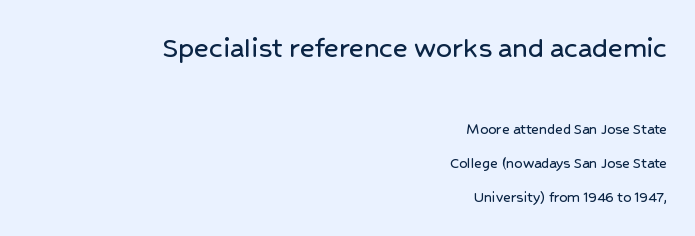
Q: Is the text italic (slanted)? A: No, it is upright.
Q: Is the typeface a serif or a sans-serif typeface? A: Sans-serif.
Q: Is the text underlined? A: No.
Q: How is the paragraph aligned? A: Right-aligned.
Q: Is the spacing between letters normal or unusually wide? A: Normal.
Q: Is the spacing between lines tight, normal or loose? A: Loose.
Q: Which block of text is set in a larger size, the first (top) or the second (bottom)? A: The first (top) one.
Q: Width (condensed, normal, or wide)? A: Normal.
Q: Stroke contrast? A: Low.
Q: x-height? A: Medium.
Q: Monospaced? A: No.
